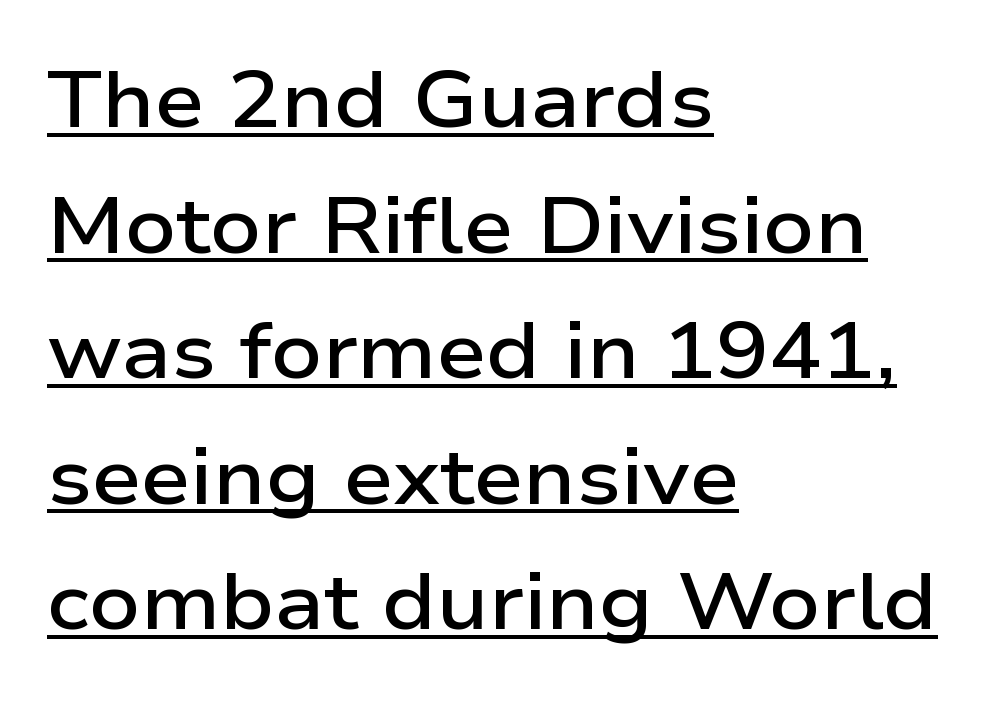
{"serif": "no", "italic": "no", "bold": "semi", "weight": "semibold", "width": "wide", "stroke_contrast": "low", "x_height": "medium", "monospaced": "no", "underline": "yes", "align": "left", "line_spacing": "normal", "line_spacing_ratio": 1.59, "letter_spacing": "normal", "letter_spacing_em": 0.0, "glyph_px": 79}
